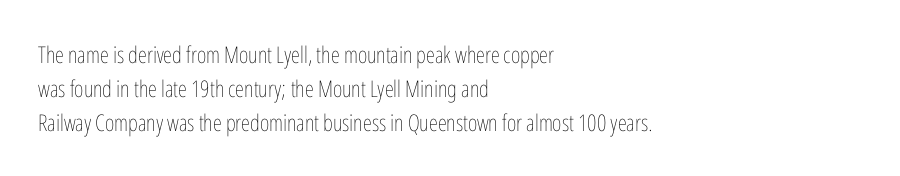
{"italic": "no", "bold": "no", "underline": "no", "align": "left", "line_spacing": "normal", "line_spacing_ratio": 1.47, "letter_spacing": "normal", "letter_spacing_em": 0.0, "glyph_px": 23}
